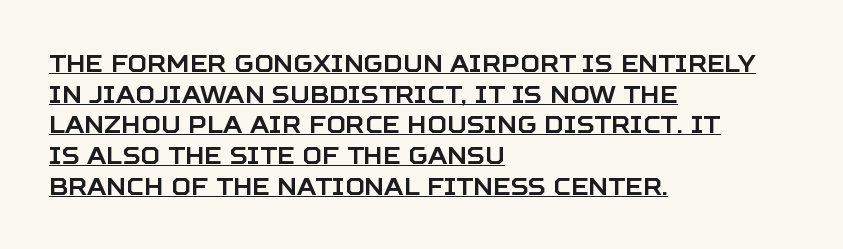
The image shows 24 px text type, upright; set left-aligned, normal line spacing (1.28x), normal letter spacing, underlined.
